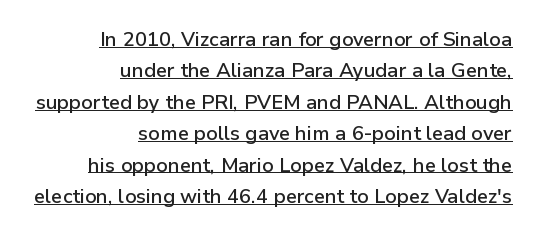
The image shows 20 px text type, upright; set right-aligned, normal line spacing (1.57x), normal letter spacing, underlined.
